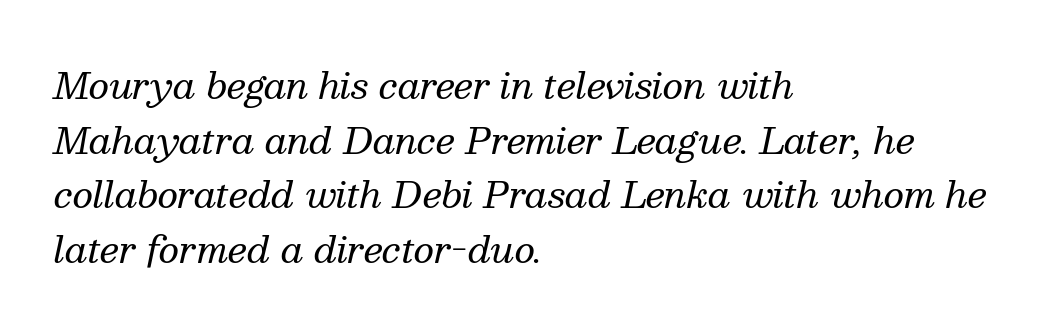
Q: Is the text bold? A: No.
Q: Is the text italic (slanted)? A: Yes, it leans right by about 13 degrees.
Q: Is the typeface a serif or a sans-serif typeface? A: Serif.
Q: Is the text underlined? A: No.
Q: How is the paragraph aligned? A: Left-aligned.
Q: Is the spacing between letters normal or unusually wide? A: Normal.
Q: Is the spacing between lines tight, normal or loose? A: Normal.
Q: Width (condensed, normal, or wide)? A: Normal.
Q: Stroke contrast? A: Medium.
Q: x-height? A: Medium.
Q: Monospaced? A: No.
